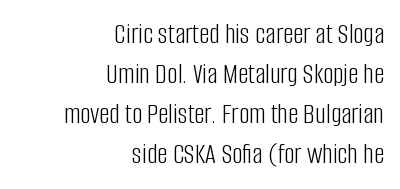
Q: Is the text bold? A: No.
Q: Is the text italic (slanted)? A: No, it is upright.
Q: Is the typeface a serif or a sans-serif typeface? A: Sans-serif.
Q: Is the text underlined? A: No.
Q: How is the paragraph aligned? A: Right-aligned.
Q: Is the spacing between letters normal or unusually wide? A: Normal.
Q: Is the spacing between lines tight, normal or loose? A: Normal.
Q: Width (condensed, normal, or wide)? A: Condensed.
Q: Stroke contrast? A: Low.
Q: x-height? A: Large.
Q: Monospaced? A: No.
